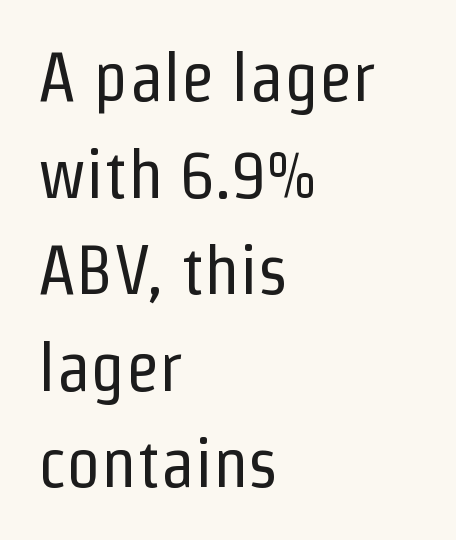
{"serif": "no", "italic": "no", "bold": "no", "weight": "regular", "width": "condensed", "stroke_contrast": "low", "x_height": "medium", "monospaced": "no", "underline": "no", "align": "left", "line_spacing": "normal", "line_spacing_ratio": 1.4, "letter_spacing": "normal", "letter_spacing_em": 0.0, "glyph_px": 69}
